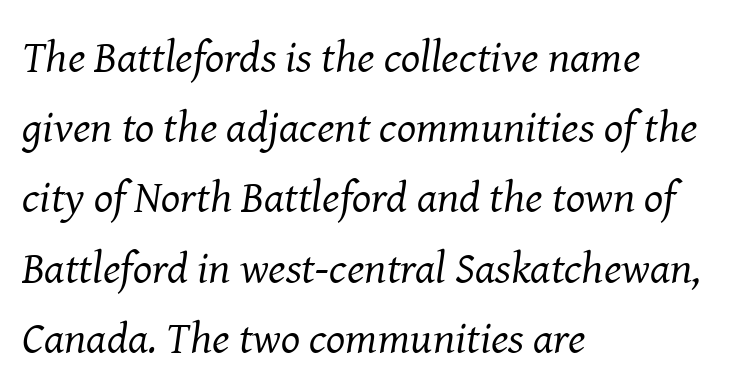
The ragged edge is on the right, which tells us the setting is flush left. Italic? Definitely — the glyphs are oblique. Anything drawn beneath the words? Only blank space. Unbolded letterforms with no extra heft. Quick note: interline space is typical. The face used here is rendered with its standard letterfit.
